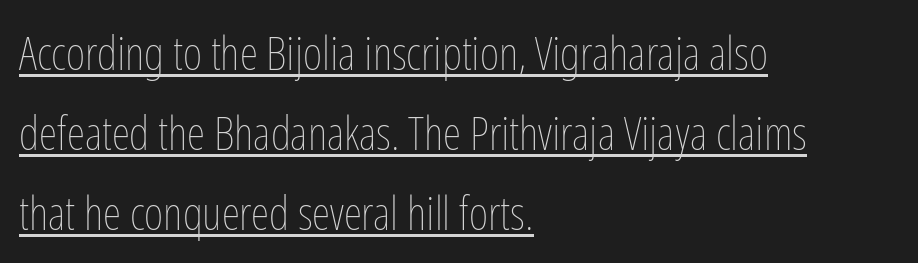
Q: Is the text bold? A: No.
Q: Is the text italic (slanted)? A: No, it is upright.
Q: Is the text underlined? A: Yes.
Q: How is the paragraph aligned? A: Left-aligned.
Q: Is the spacing between letters normal or unusually wide? A: Normal.
Q: Is the spacing between lines tight, normal or loose? A: Normal.
Q: Width (condensed, normal, or wide)? A: Condensed.
Q: Stroke contrast? A: Low.
Q: x-height? A: Medium.
Q: Monospaced? A: No.
